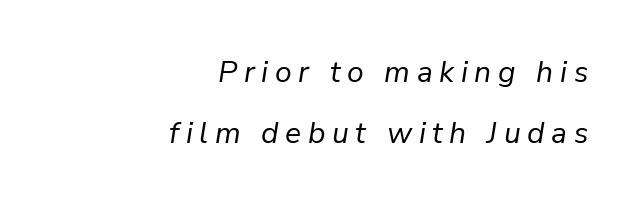
Stems and bowls with no extra thickness — not bold. The paragraph has a hard right edge and a soft left edge. Does the leading feel generous? Absolutely, it's lavish. Caption: expanded tracking, letters set apart.
